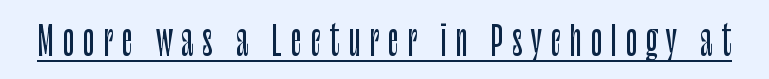
{"serif": "no", "italic": "no", "width": "condensed", "stroke_contrast": "low", "x_height": "large", "monospaced": "no", "underline": "yes", "letter_spacing": "wide", "letter_spacing_em": 0.22, "glyph_px": 39}
